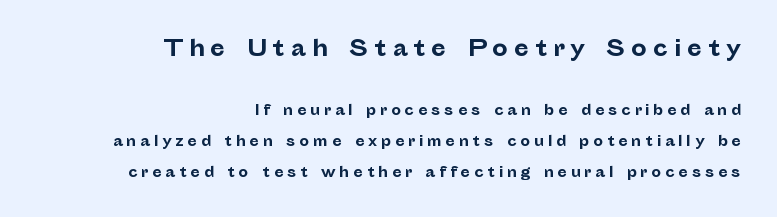
Q: Is the text bold? A: Yes.
Q: Is the text italic (slanted)? A: No, it is upright.
Q: Is the text underlined? A: No.
Q: How is the paragraph aligned? A: Right-aligned.
Q: Is the spacing between letters normal or unusually wide? A: Unusually wide.
Q: Is the spacing between lines tight, normal or loose? A: Loose.
Q: Which block of text is set in a larger size, the first (top) or the second (bottom)? A: The first (top) one.
